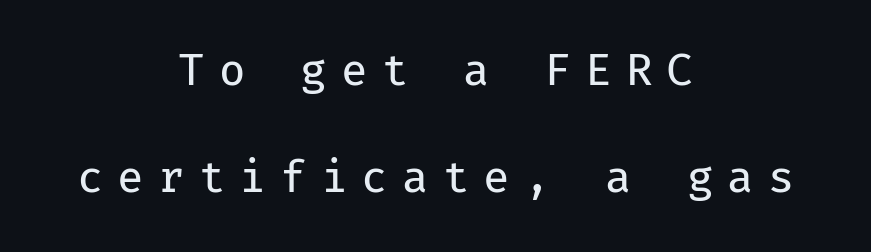
{"serif": "no", "italic": "no", "bold": "no", "weight": "regular", "width": "normal", "stroke_contrast": "low", "x_height": "medium", "monospaced": "yes", "underline": "no", "align": "center", "line_spacing": "loose", "line_spacing_ratio": 2.49, "letter_spacing": "wide", "letter_spacing_em": 0.33, "glyph_px": 43}
